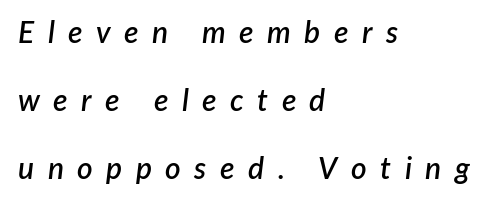
The image shows 30 px semibold type, italic (leaning right); set left-aligned, loose line spacing (2.27x), unusually wide letter spacing (+0.45 em), not underlined; low stroke contrast and a medium x-height.
